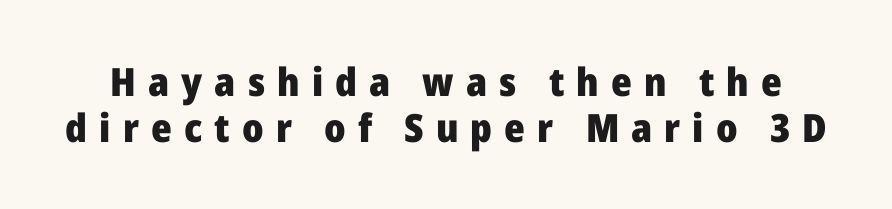
The image shows 39 px heavy sans-serif type, upright; set line spacing 1.18x, unusually wide letter spacing (+0.31 em), not underlined; low stroke contrast and a medium x-height.
